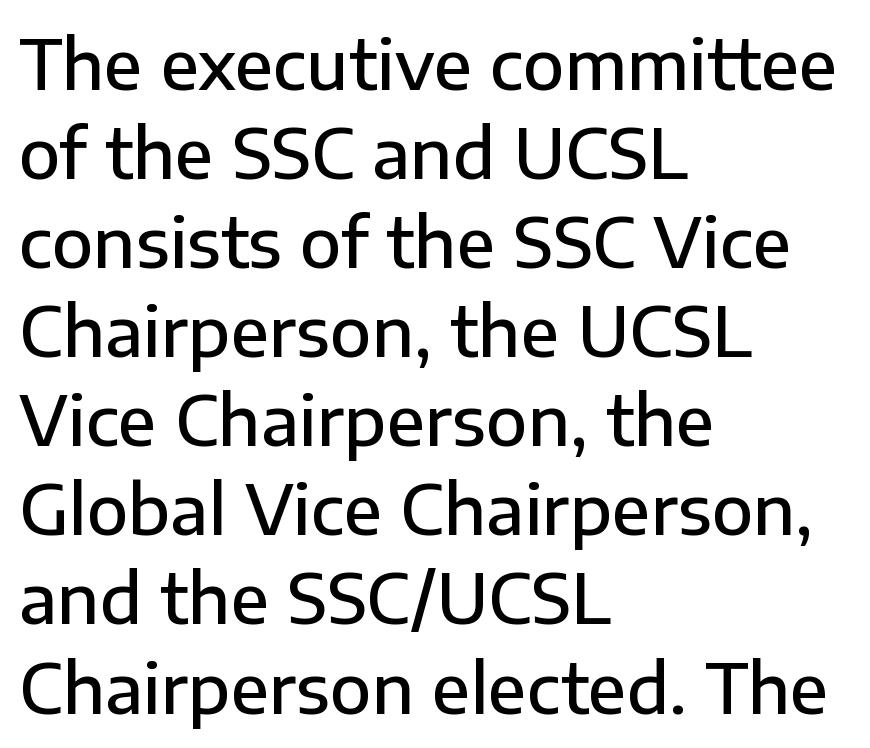
{"serif": "no", "italic": "no", "bold": "semi", "weight": "semibold", "width": "normal", "stroke_contrast": "low", "x_height": "medium", "monospaced": "no", "underline": "no", "align": "left", "line_spacing": "normal", "line_spacing_ratio": 1.31, "letter_spacing": "normal", "letter_spacing_em": 0.0, "glyph_px": 68}
